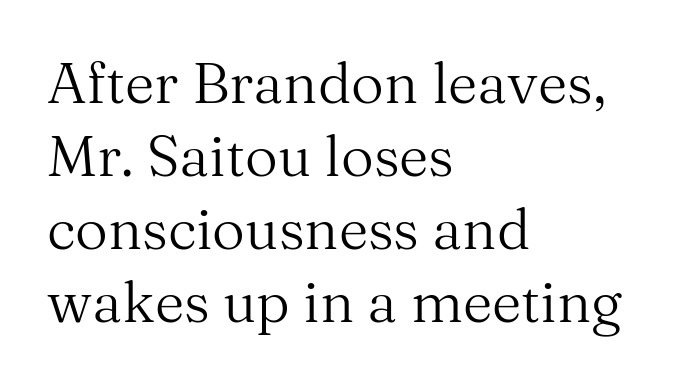
The image shows 57 px regular-weight serif type, upright; set left-aligned, normal line spacing (1.28x), normal letter spacing, not underlined; medium stroke contrast and a medium x-height.
